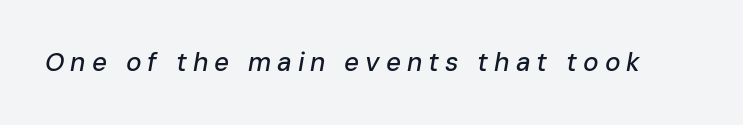
Q: Is the text italic (slanted)? A: Yes, it leans right by about 10 degrees.
Q: Is the text underlined? A: No.
Q: Is the spacing between letters normal or unusually wide? A: Unusually wide.
